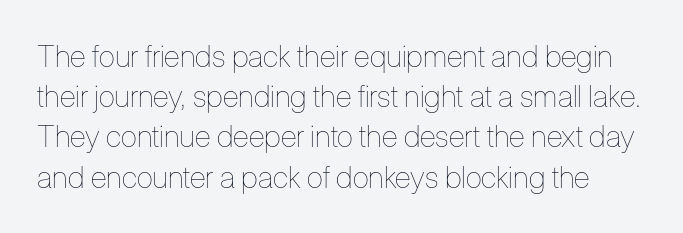
Q: Is the text bold? A: No.
Q: Is the text italic (slanted)? A: No, it is upright.
Q: Is the text underlined? A: No.
Q: Is the spacing between letters normal or unusually wide? A: Normal.
Q: Is the spacing between lines tight, normal or loose? A: Normal.
Q: Width (condensed, normal, or wide)? A: Condensed.
Q: Stroke contrast? A: Low.
Q: x-height? A: Medium.
Q: Monospaced? A: No.
